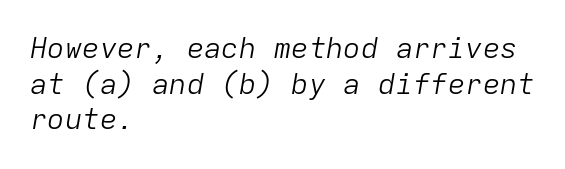
Q: Is the text bold? A: No.
Q: Is the text italic (slanted)? A: Yes, it leans right by about 9 degrees.
Q: Is the text underlined? A: No.
Q: How is the paragraph aligned? A: Left-aligned.
Q: Is the spacing between letters normal or unusually wide? A: Normal.
Q: Width (condensed, normal, or wide)? A: Normal.
Q: Stroke contrast? A: Low.
Q: x-height? A: Medium.
Q: Monospaced? A: Yes.
